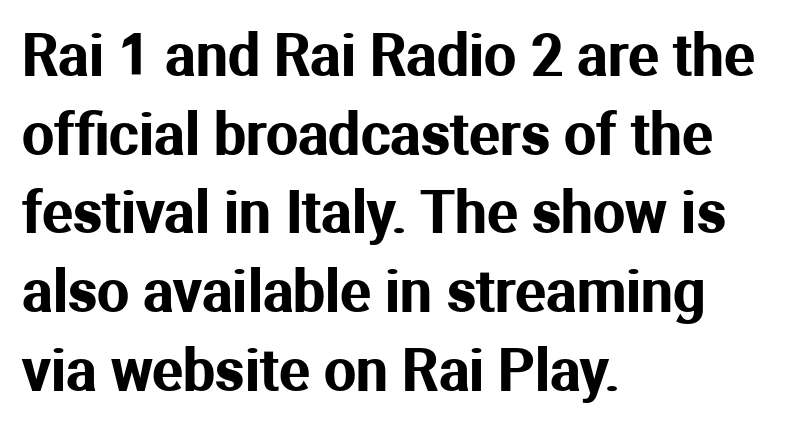
Each letter's strokes conclude bluntly, with no projecting serifs. Notice how the passage keeps a crisp vertical edge on the left only. You can tell it's not italic because the verticals are truly vertical. This rendering leaves character spacing at its baseline value. Think of a printed novel: that variable character pitch is what you see here. How would I describe the line gaps? Plain and ordinary.
